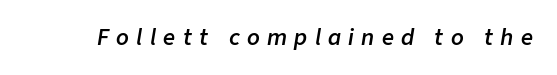
The image shows 21 px text type, italic (leaning right); set unusually wide letter spacing (+0.35 em), not underlined.
